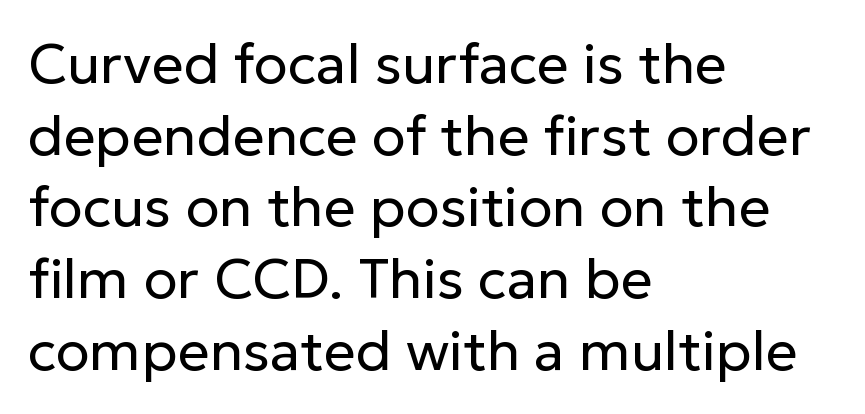
The image shows 56 px regular-weight sans-serif type, upright; set left-aligned, normal line spacing (1.28x), normal letter spacing, not underlined; low stroke contrast and a medium x-height.
